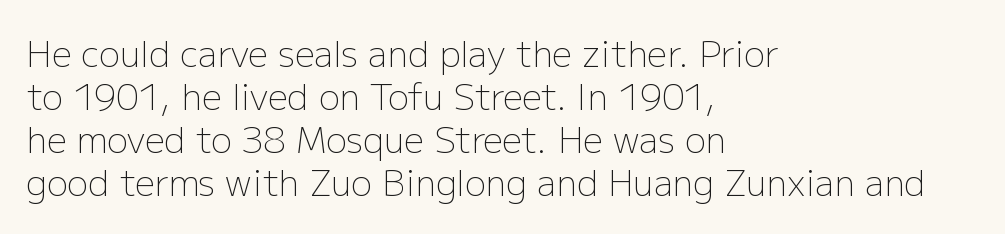
The image shows 35 px light sans-serif type, upright; set left-aligned, line spacing 1.23x, normal letter spacing, not underlined; low stroke contrast and a medium x-height.
